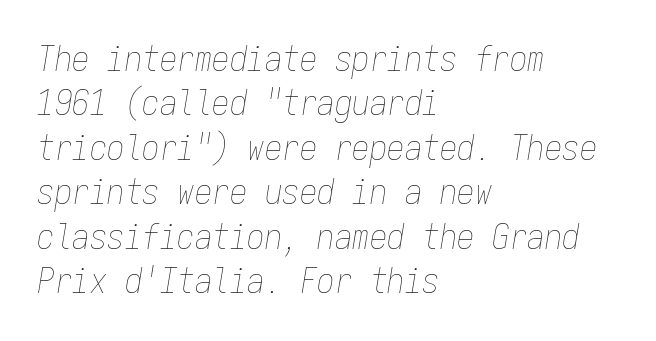
{"italic": "yes", "lean": "right", "slant_degrees": 9, "bold": "no", "weight": "thin", "width": "condensed", "stroke_contrast": "low", "x_height": "medium", "monospaced": "yes", "underline": "no", "align": "left", "line_spacing": "normal", "line_spacing_ratio": 1.27, "letter_spacing": "normal", "letter_spacing_em": 0.0, "glyph_px": 35}
